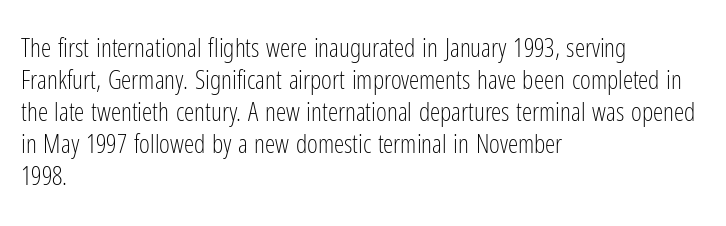
{"italic": "no", "bold": "no", "underline": "no", "align": "left", "line_spacing_ratio": 1.23, "letter_spacing": "normal", "letter_spacing_em": 0.0, "glyph_px": 26}
